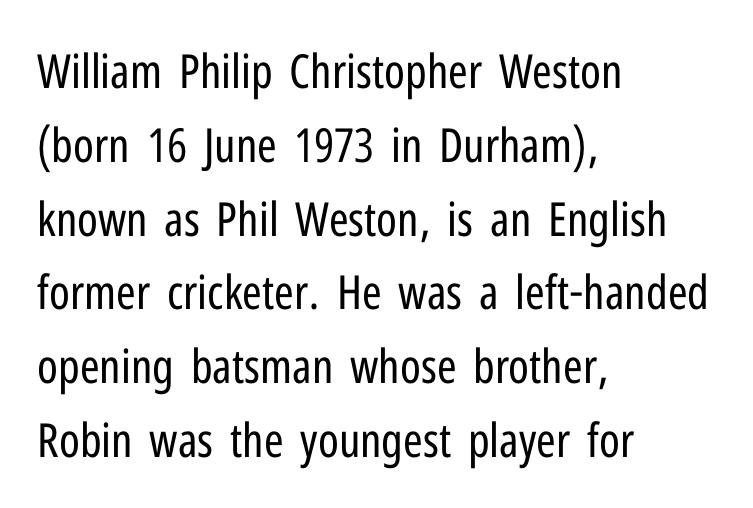
The image shows 47 px regular-weight, condensed sans-serif type, upright; set left-aligned, normal line spacing (1.57x), normal letter spacing, not underlined; low stroke contrast and a medium x-height.
